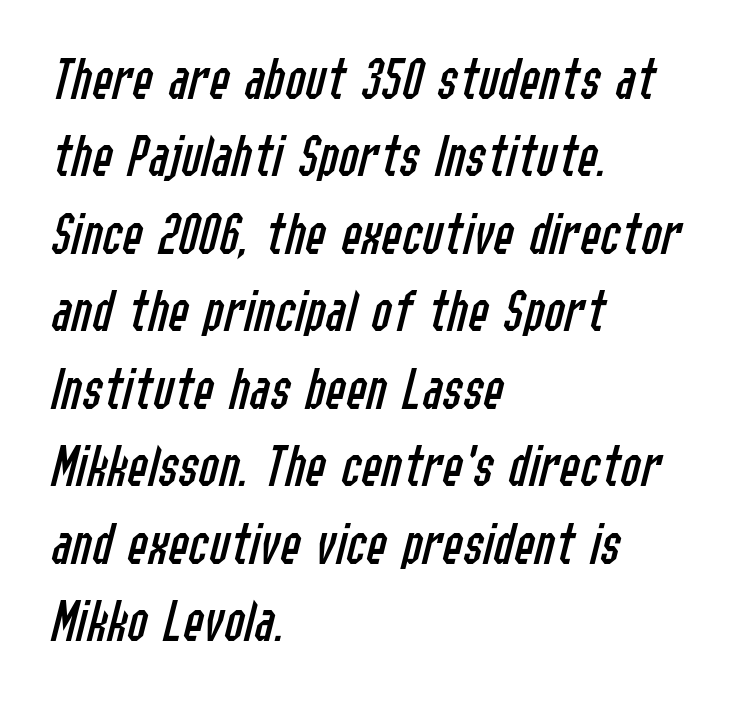
The image shows 61 px regular-weight, condensed type, italic (leaning right); set left-aligned, normal line spacing (1.27x), normal letter spacing, not underlined; low stroke contrast and a medium x-height.
